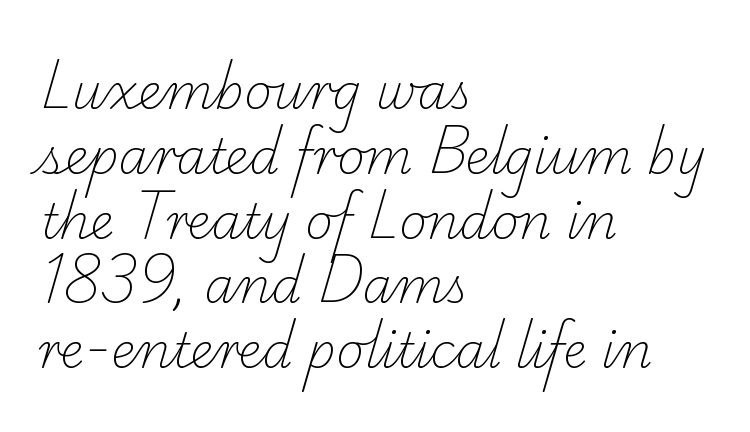
Q: Is the text bold? A: No.
Q: Is the typeface a serif or a sans-serif typeface? A: Serif.
Q: Is the text underlined? A: No.
Q: How is the paragraph aligned? A: Left-aligned.
Q: Is the spacing between letters normal or unusually wide? A: Normal.
Q: Is the spacing between lines tight, normal or loose? A: Normal.
Q: Width (condensed, normal, or wide)? A: Normal.
Q: Stroke contrast? A: Low.
Q: x-height? A: Small.
Q: Monospaced? A: No.
